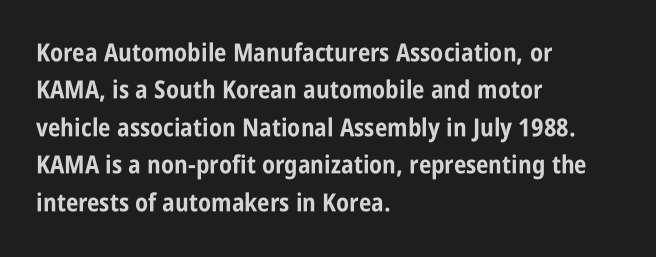
{"italic": "no", "bold": "yes", "underline": "no", "align": "left", "line_spacing": "normal", "line_spacing_ratio": 1.5, "letter_spacing": "normal", "letter_spacing_em": 0.0, "glyph_px": 25}
